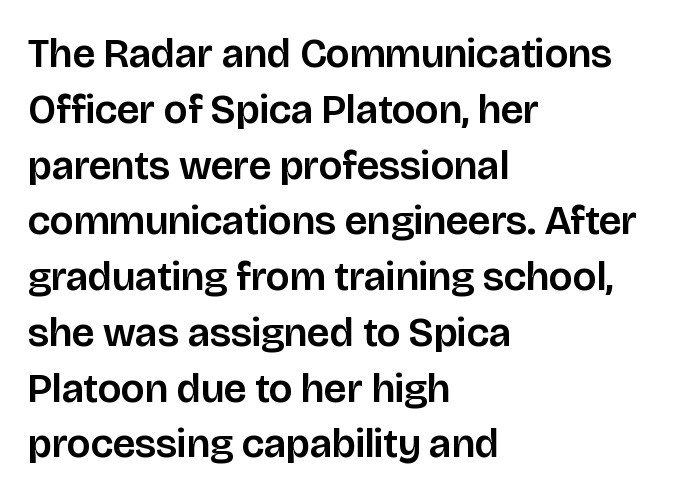
Q: Is the text italic (slanted)? A: No, it is upright.
Q: Is the typeface a serif or a sans-serif typeface? A: Sans-serif.
Q: Is the text underlined? A: No.
Q: How is the paragraph aligned? A: Left-aligned.
Q: Is the spacing between letters normal or unusually wide? A: Normal.
Q: Is the spacing between lines tight, normal or loose? A: Normal.
Q: Width (condensed, normal, or wide)? A: Normal.
Q: Stroke contrast? A: Low.
Q: x-height? A: Large.
Q: Monospaced? A: No.
